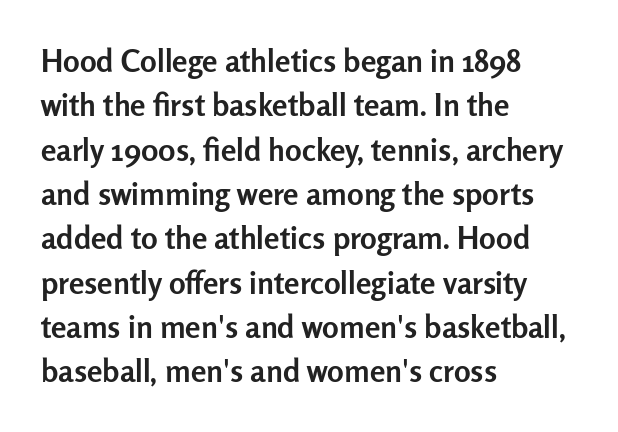
The image shows 31 px semibold sans-serif type, upright; set left-aligned, normal line spacing (1.43x), normal letter spacing, not underlined; low stroke contrast and a medium x-height.
